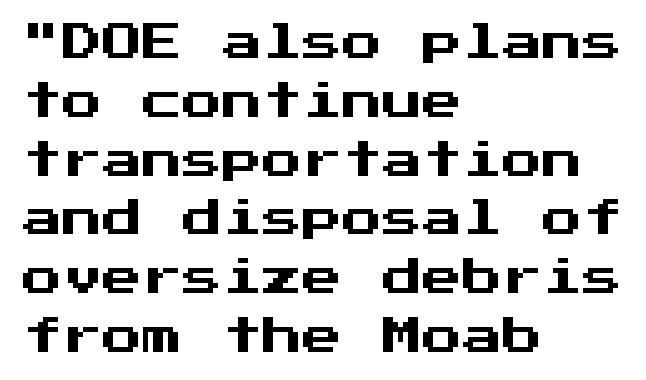
Each letter's strokes conclude bluntly, with no projecting serifs. Descenders hang freely into open space. The space between consecutive lines is moderate. The lettering holds an erect, upright posture throughout. This sample uses plain, unmodified letter spacing.
